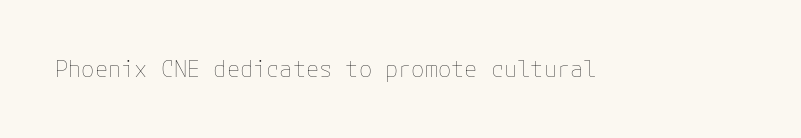
Q: Is the text bold? A: No.
Q: Is the text italic (slanted)? A: No, it is upright.
Q: Is the text underlined? A: No.
Q: Is the spacing between letters normal or unusually wide? A: Normal.
